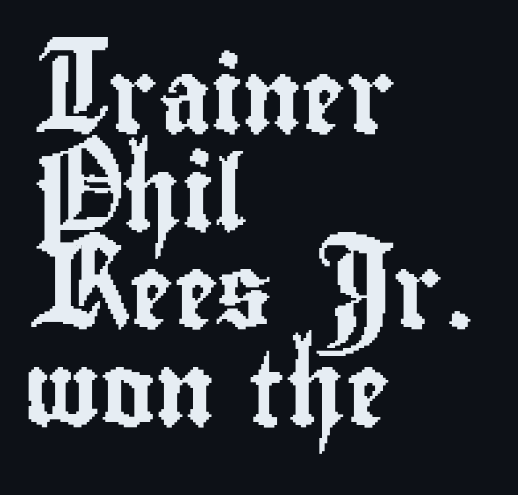
Q: Is the text italic (slanted)? A: No, it is upright.
Q: Is the typeface a serif or a sans-serif typeface? A: Sans-serif.
Q: Is the text underlined? A: No.
Q: How is the paragraph aligned? A: Left-aligned.
Q: Is the spacing between letters normal or unusually wide? A: Normal.
Q: Is the spacing between lines tight, normal or loose? A: Normal.
Q: Width (condensed, normal, or wide)? A: Condensed.
Q: Stroke contrast? A: Low.
Q: x-height? A: Small.
Q: Monospaced? A: No.
